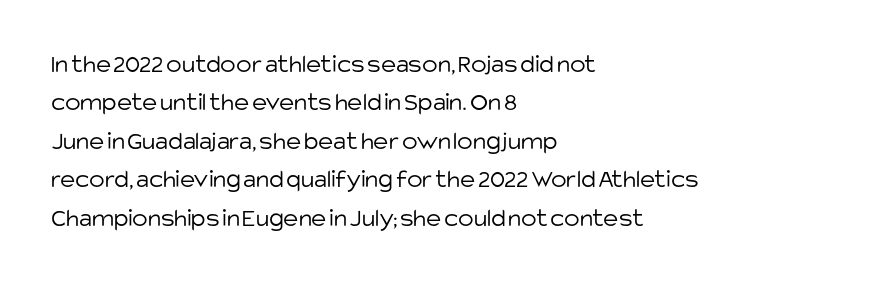
The image shows 26 px text type, upright; set left-aligned, normal line spacing (1.48x), normal letter spacing, not underlined.
